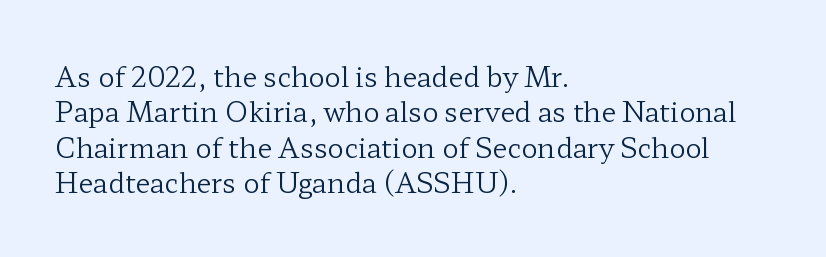
{"italic": "no", "bold": "no", "underline": "no", "align": "left", "line_spacing": "normal", "line_spacing_ratio": 1.31, "letter_spacing": "normal", "letter_spacing_em": 0.0, "glyph_px": 27}
